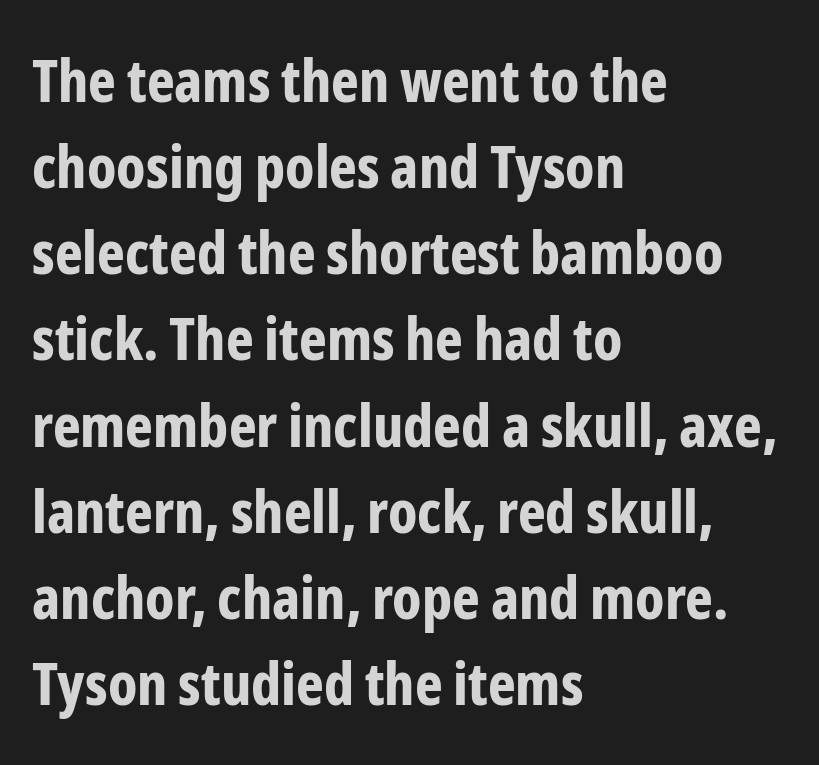
{"serif": "no", "italic": "no", "bold": "yes", "weight": "bold", "width": "condensed", "stroke_contrast": "low", "x_height": "medium", "monospaced": "no", "underline": "no", "align": "left", "line_spacing": "normal", "line_spacing_ratio": 1.46, "letter_spacing": "normal", "letter_spacing_em": 0.0, "glyph_px": 59}
